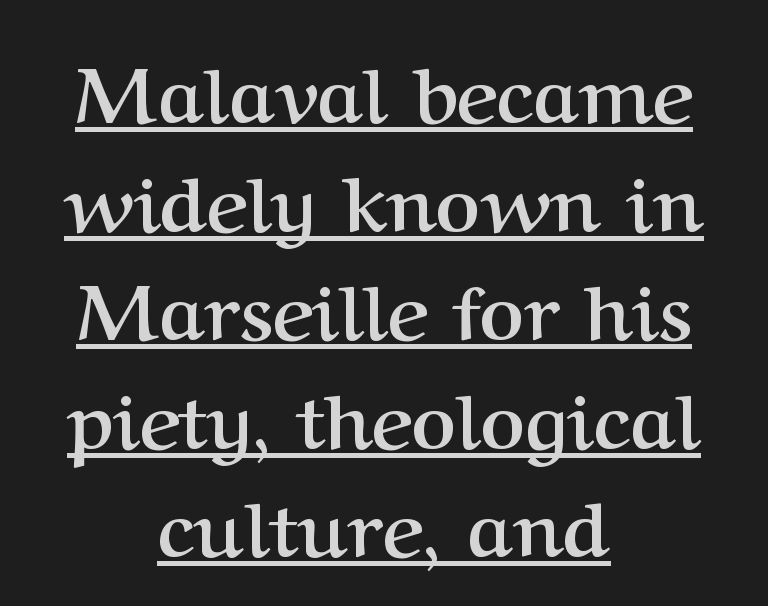
The image shows 77 px semibold serif type, upright; set centered, normal line spacing (1.41x), normal letter spacing, underlined; medium stroke contrast and a medium x-height.
